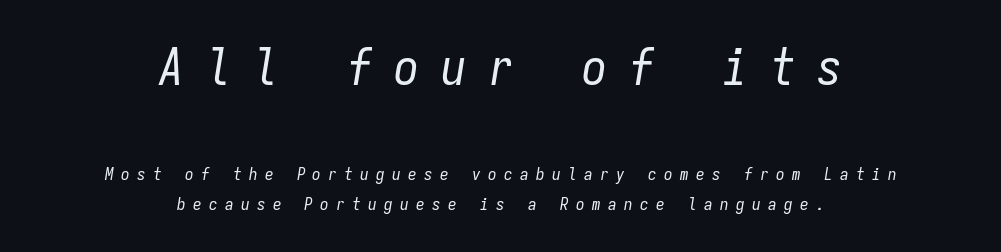
The letters look calm and open, with moderate or lighter stems. Think of a typewriter: that constant character pitch is what you see here. Inter-character spacing is expanded well beyond the font's built-in metrics. The font's italic variant was chosen for this text. Does the copy run flush right? No — it is centered line by line.
